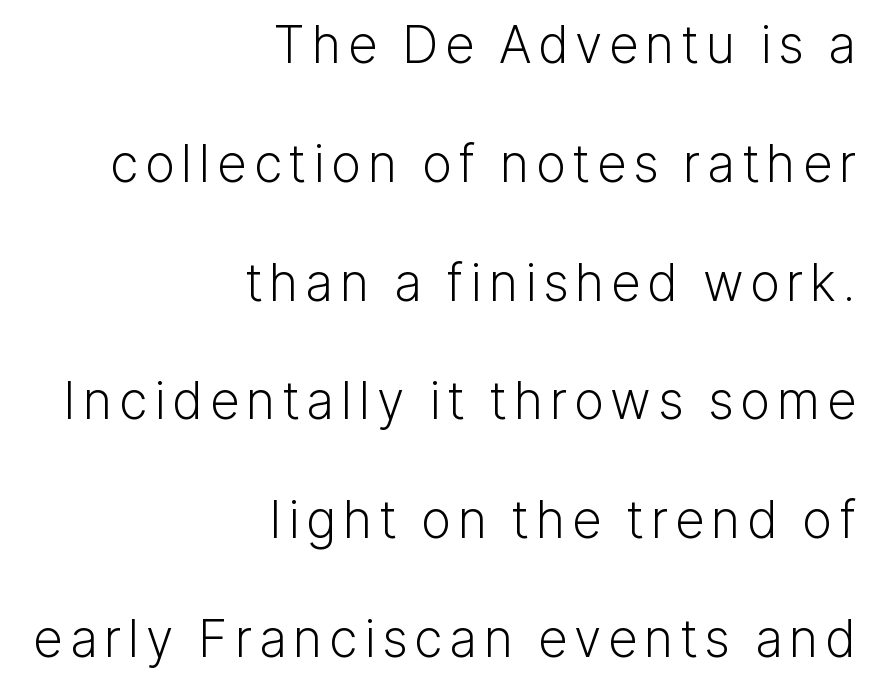
Q: Is the text bold? A: No.
Q: Is the text italic (slanted)? A: No, it is upright.
Q: Is the typeface a serif or a sans-serif typeface? A: Sans-serif.
Q: Is the text underlined? A: No.
Q: How is the paragraph aligned? A: Right-aligned.
Q: Is the spacing between lines tight, normal or loose? A: Loose.
Q: Width (condensed, normal, or wide)? A: Normal.
Q: Stroke contrast? A: Low.
Q: x-height? A: Medium.
Q: Monospaced? A: No.
